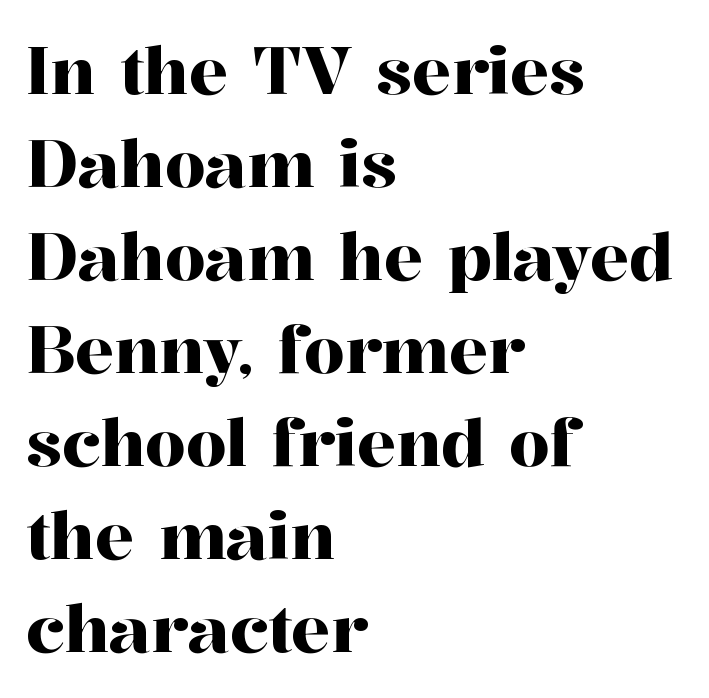
{"serif": "yes", "italic": "no", "width": "normal", "stroke_contrast": "high", "x_height": "medium", "monospaced": "no", "underline": "no", "align": "left", "line_spacing": "normal", "line_spacing_ratio": 1.43, "letter_spacing": "normal", "letter_spacing_em": 0.0, "glyph_px": 65}
